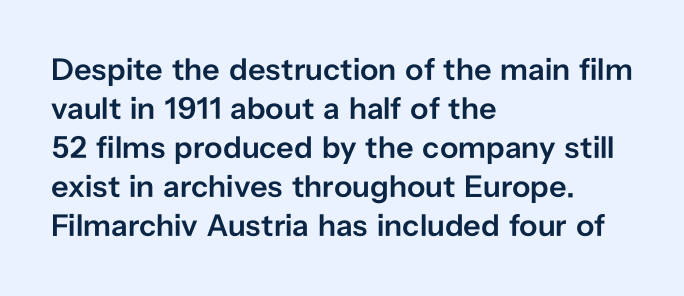
Q: Is the text bold? A: Semi-bold.
Q: Is the text italic (slanted)? A: No, it is upright.
Q: Is the typeface a serif or a sans-serif typeface? A: Sans-serif.
Q: Is the text underlined? A: No.
Q: How is the paragraph aligned? A: Left-aligned.
Q: Is the spacing between letters normal or unusually wide? A: Normal.
Q: Is the spacing between lines tight, normal or loose? A: Normal.
Q: Width (condensed, normal, or wide)? A: Normal.
Q: Stroke contrast? A: Low.
Q: x-height? A: Medium.
Q: Monospaced? A: No.
